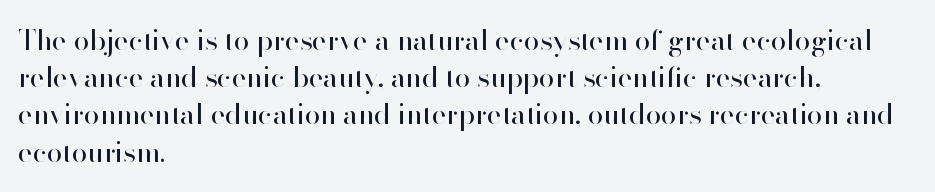
Q: Is the text bold? A: No.
Q: Is the text italic (slanted)? A: No, it is upright.
Q: Is the typeface a serif or a sans-serif typeface? A: Sans-serif.
Q: Is the text underlined? A: No.
Q: How is the paragraph aligned? A: Left-aligned.
Q: Is the spacing between letters normal or unusually wide? A: Normal.
Q: Is the spacing between lines tight, normal or loose? A: Normal.
Q: Width (condensed, normal, or wide)? A: Normal.
Q: Stroke contrast? A: High.
Q: x-height? A: Small.
Q: Monospaced? A: No.
